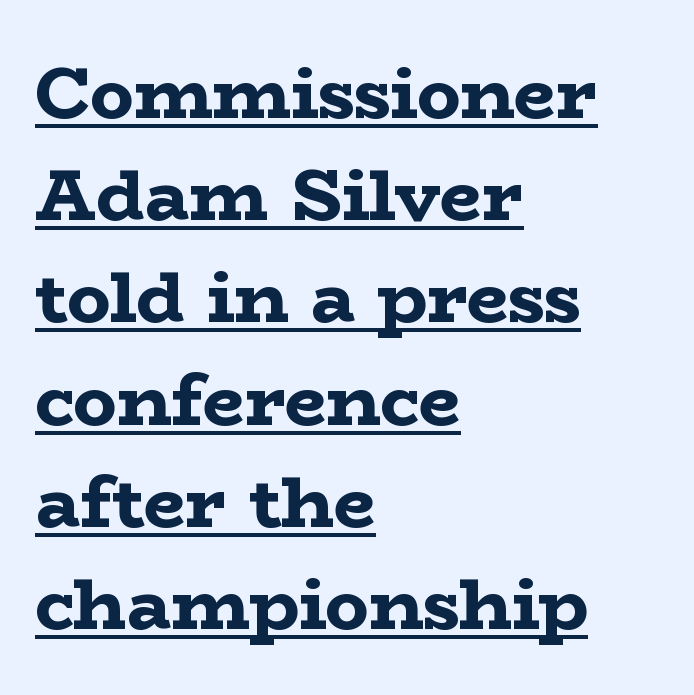
{"serif": "yes", "italic": "no", "bold": "yes", "weight": "bold", "width": "wide", "stroke_contrast": "low", "x_height": "medium", "monospaced": "no", "underline": "yes", "align": "left", "line_spacing": "normal", "line_spacing_ratio": 1.4, "letter_spacing": "normal", "letter_spacing_em": 0.0, "glyph_px": 73}
